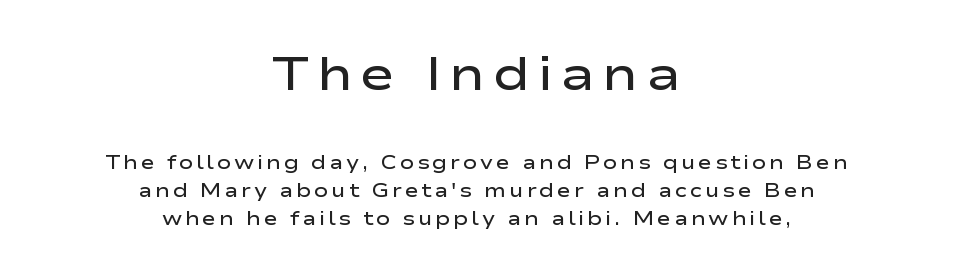
The image shows 47 px semibold, wide sans-serif type, upright; set centered, normal line spacing (1.47x), not underlined; the first (top) block is 2.47x larger; low stroke contrast and a medium x-height.
